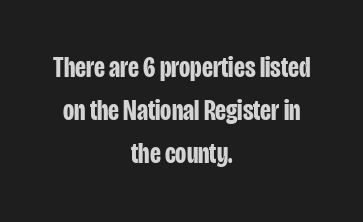
{"serif": "no", "italic": "no", "bold": "yes", "weight": "bold", "width": "condensed", "stroke_contrast": "low", "x_height": "large", "monospaced": "no", "underline": "no", "align": "center", "line_spacing": "normal", "line_spacing_ratio": 1.49, "letter_spacing": "normal", "letter_spacing_em": 0.0, "glyph_px": 29}
